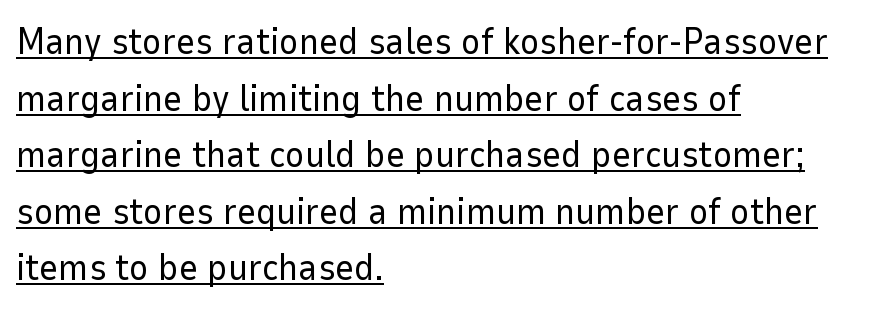
{"serif": "no", "italic": "no", "bold": "no", "weight": "regular", "width": "normal", "stroke_contrast": "low", "x_height": "medium", "monospaced": "no", "underline": "yes", "align": "left", "line_spacing": "normal", "line_spacing_ratio": 1.53, "letter_spacing": "normal", "letter_spacing_em": 0.0, "glyph_px": 37}
